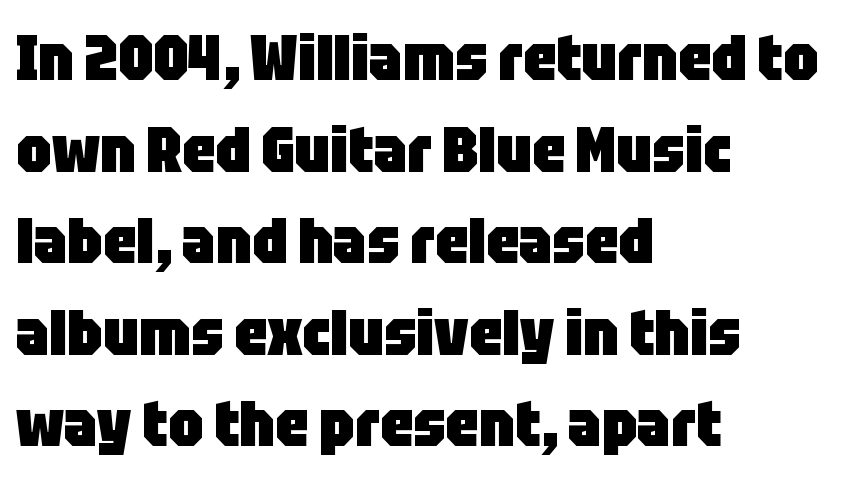
{"serif": "no", "italic": "no", "bold": "yes", "weight": "heavy", "width": "condensed", "stroke_contrast": "low", "x_height": "large", "monospaced": "no", "underline": "no", "align": "left", "line_spacing": "normal", "line_spacing_ratio": 1.43, "letter_spacing": "normal", "letter_spacing_em": 0.0, "glyph_px": 64}
